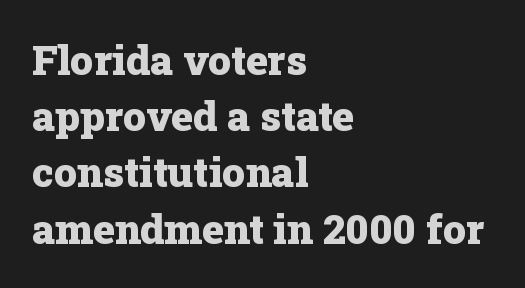
{"serif": "yes", "italic": "no", "bold": "yes", "weight": "heavy", "width": "normal", "stroke_contrast": "low", "x_height": "medium", "monospaced": "no", "underline": "no", "align": "left", "line_spacing": "normal", "line_spacing_ratio": 1.37, "letter_spacing": "normal", "letter_spacing_em": 0.0, "glyph_px": 41}
